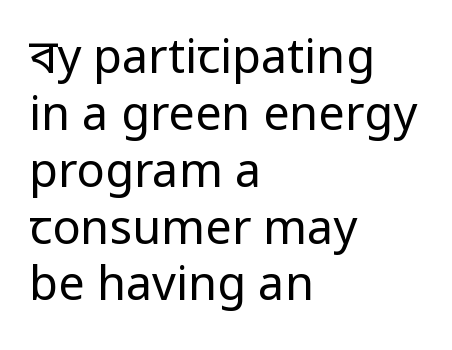
{"serif": "no", "italic": "no", "bold": "no", "weight": "regular", "width": "normal", "stroke_contrast": "low", "x_height": "medium", "monospaced": "no", "underline": "no", "align": "left", "line_spacing_ratio": 1.21, "letter_spacing": "normal", "letter_spacing_em": 0.0, "glyph_px": 47}
